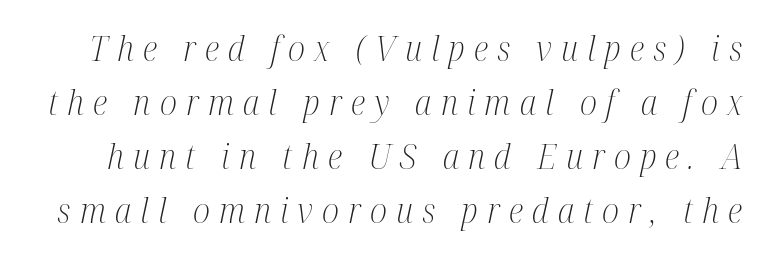
The image shows 35 px light, condensed serif type, italic (leaning right); set normal line spacing (1.54x), unusually wide letter spacing (+0.26 em), not underlined; medium stroke contrast and a medium x-height.
